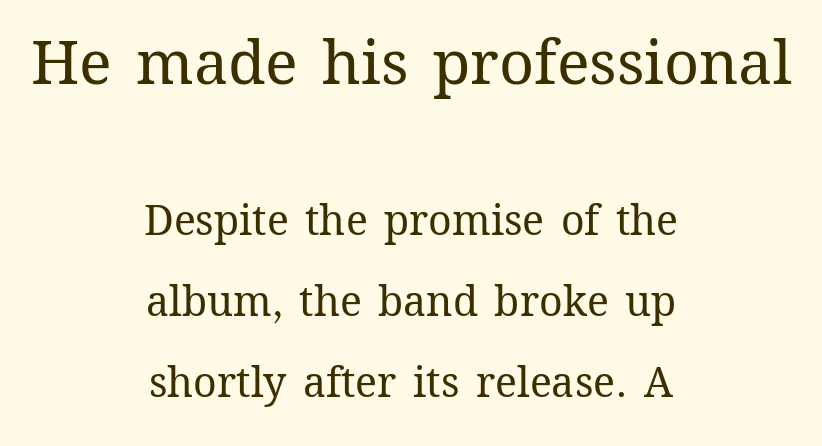
Successive baselines arrive slowly, with a big drop between each. Reading down the block, each line starts at a different indent, mirrored at its end. The letters stand upright; this is a roman face. Letters have the restrained weight of plain body copy at most.
